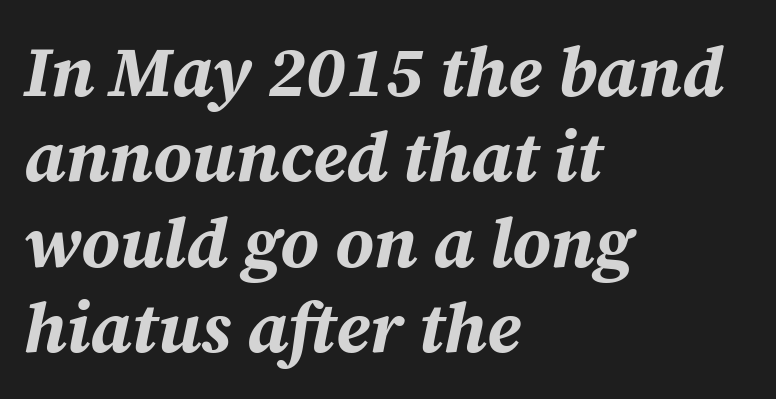
A typesetter would mark this as italic. Thick stems and heavy bowls — unmistakably bold. These lines are set flush left with a ragged right edge. Letter spacing: default. Here the designer chose a conventional face with non-uniform glyph widths. Descenders hang freely into open space.
